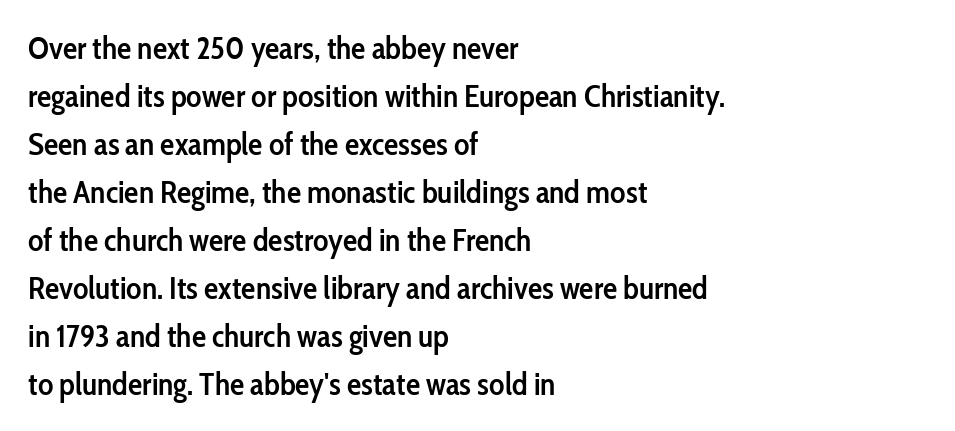
Q: Is the text bold? A: Semi-bold.
Q: Is the text italic (slanted)? A: No, it is upright.
Q: Is the typeface a serif or a sans-serif typeface? A: Sans-serif.
Q: Is the text underlined? A: No.
Q: How is the paragraph aligned? A: Left-aligned.
Q: Is the spacing between letters normal or unusually wide? A: Normal.
Q: Is the spacing between lines tight, normal or loose? A: Normal.
Q: Width (condensed, normal, or wide)? A: Condensed.
Q: Stroke contrast? A: Low.
Q: x-height? A: Medium.
Q: Monospaced? A: No.
